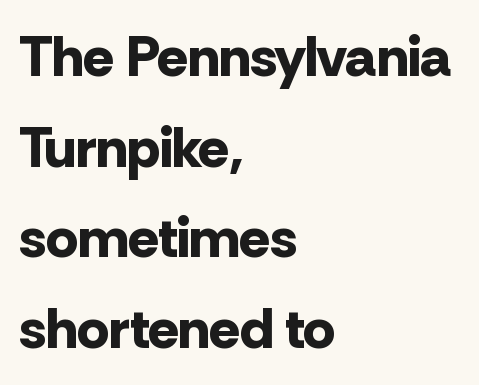
{"serif": "no", "italic": "no", "bold": "yes", "weight": "bold", "width": "normal", "stroke_contrast": "low", "x_height": "medium", "monospaced": "no", "underline": "no", "align": "left", "line_spacing": "normal", "line_spacing_ratio": 1.59, "letter_spacing": "normal", "letter_spacing_em": 0.0, "glyph_px": 57}
